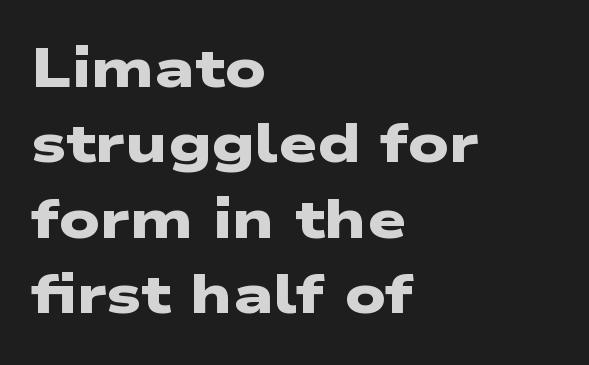
{"serif": "no", "bold": "yes", "weight": "heavy", "width": "wide", "stroke_contrast": "low", "x_height": "medium", "monospaced": "no", "underline": "no", "align": "left", "line_spacing": "normal", "line_spacing_ratio": 1.37, "letter_spacing": "normal", "letter_spacing_em": 0.0, "glyph_px": 55}
